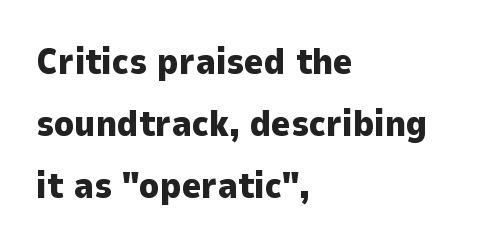
{"serif": "no", "italic": "no", "bold": "yes", "weight": "heavy", "width": "normal", "stroke_contrast": "low", "x_height": "medium", "monospaced": "no", "underline": "no", "align": "left", "line_spacing": "normal", "line_spacing_ratio": 1.68, "letter_spacing": "normal", "letter_spacing_em": 0.0, "glyph_px": 37}
